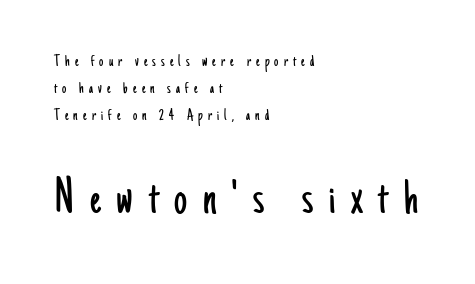
Q: Is the text bold? A: No.
Q: Is the text italic (slanted)? A: No, it is upright.
Q: Is the typeface a serif or a sans-serif typeface? A: Sans-serif.
Q: Is the text underlined? A: No.
Q: How is the paragraph aligned? A: Left-aligned.
Q: Is the spacing between letters normal or unusually wide? A: Unusually wide.
Q: Is the spacing between lines tight, normal or loose? A: Normal.
Q: Which block of text is set in a larger size, the first (top) or the second (bottom)? A: The second (bottom) one.
Q: Width (condensed, normal, or wide)? A: Condensed.
Q: Stroke contrast? A: Low.
Q: x-height? A: Small.
Q: Monospaced? A: No.
